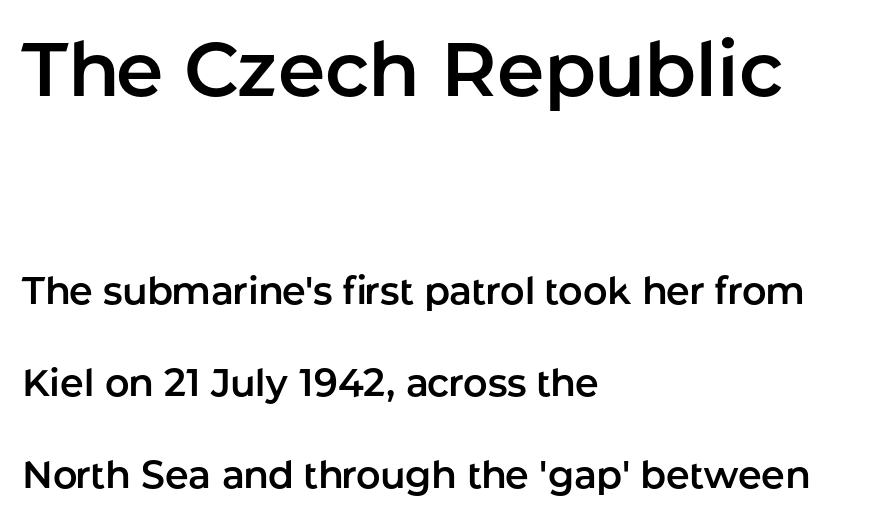
Q: Is the text italic (slanted)? A: No, it is upright.
Q: Is the typeface a serif or a sans-serif typeface? A: Sans-serif.
Q: Is the text underlined? A: No.
Q: How is the paragraph aligned? A: Left-aligned.
Q: Is the spacing between letters normal or unusually wide? A: Normal.
Q: Is the spacing between lines tight, normal or loose? A: Loose.
Q: Which block of text is set in a larger size, the first (top) or the second (bottom)? A: The first (top) one.
Q: Width (condensed, normal, or wide)? A: Normal.
Q: Stroke contrast? A: Low.
Q: x-height? A: Medium.
Q: Monospaced? A: No.
